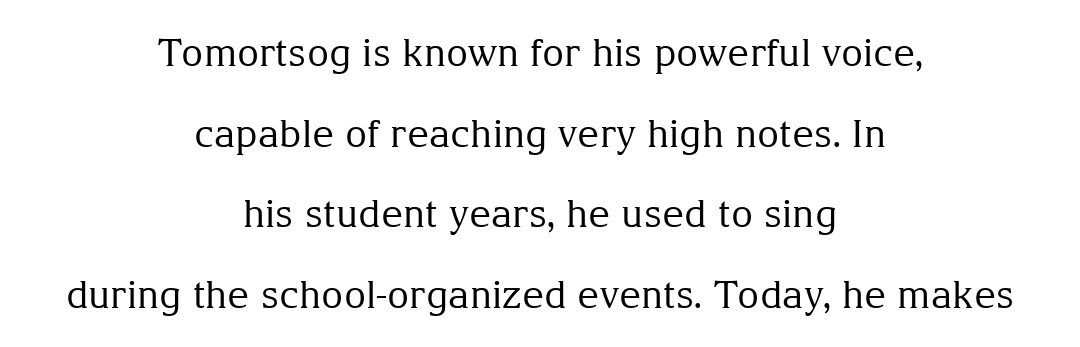
{"serif": "yes", "italic": "no", "bold": "no", "weight": "regular", "width": "normal", "stroke_contrast": "medium", "x_height": "medium", "monospaced": "no", "underline": "no", "align": "center", "line_spacing": "loose", "line_spacing_ratio": 2.12, "letter_spacing": "normal", "letter_spacing_em": 0.0, "glyph_px": 38}
